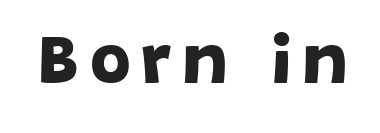
What kind of face is this? One without serifs — a sans. Bare-footed words on every line. Proportional: the letters do not fall into vertical columns. Students, this is bold: see how much ink each stroke carries.
